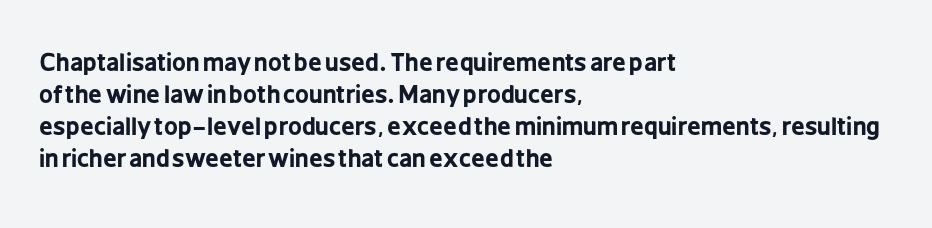
The image shows 24 px bold type, upright; set left-aligned, normal line spacing (1.34x), normal letter spacing, not underlined.
